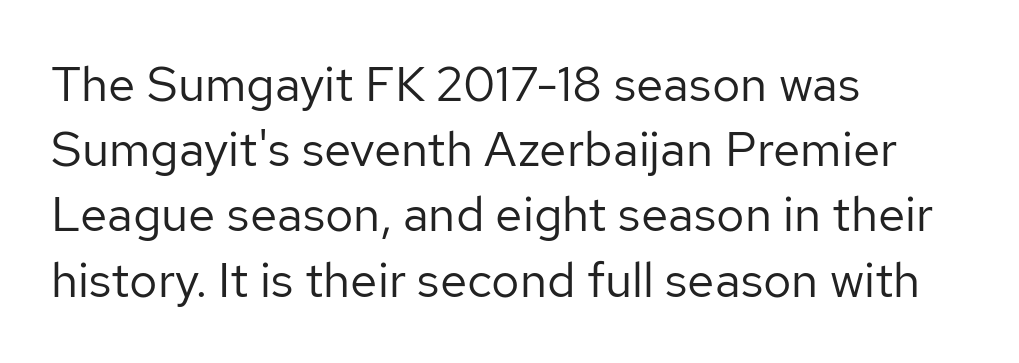
The image shows 49 px regular-weight sans-serif type, upright; set left-aligned, normal line spacing (1.33x), normal letter spacing, not underlined; low stroke contrast and a medium x-height.
